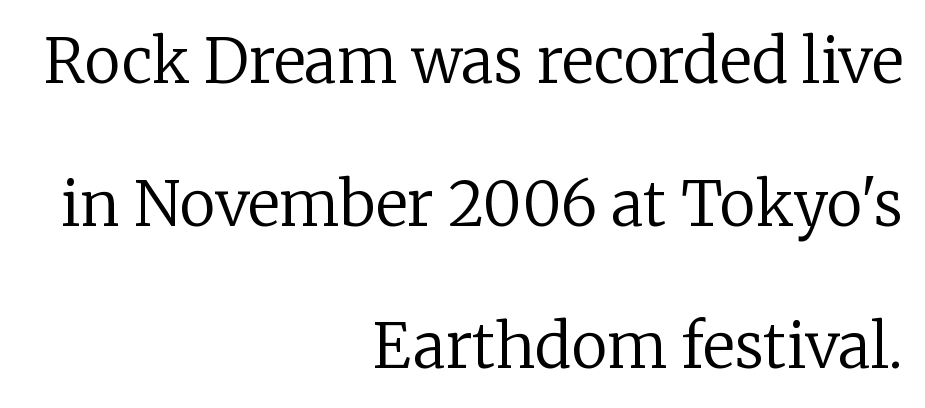
Posture: vertical. The text was rendered using a seriffed face with decorative stroke endings. The horizontal fit of the characters is conventional and even. The font sits on the lighter half of the weight spectrum, regular included. Does the leading feel generous? Absolutely, it's lavish.
